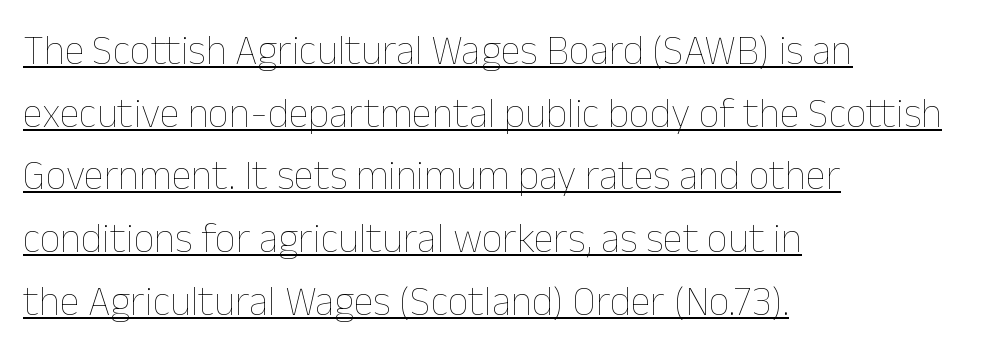
Q: Is the text bold? A: No.
Q: Is the text italic (slanted)? A: No, it is upright.
Q: Is the text underlined? A: Yes.
Q: How is the paragraph aligned? A: Left-aligned.
Q: Is the spacing between letters normal or unusually wide? A: Normal.
Q: Is the spacing between lines tight, normal or loose? A: Normal.
Q: Width (condensed, normal, or wide)? A: Normal.
Q: Stroke contrast? A: Low.
Q: x-height? A: Medium.
Q: Monospaced? A: No.
